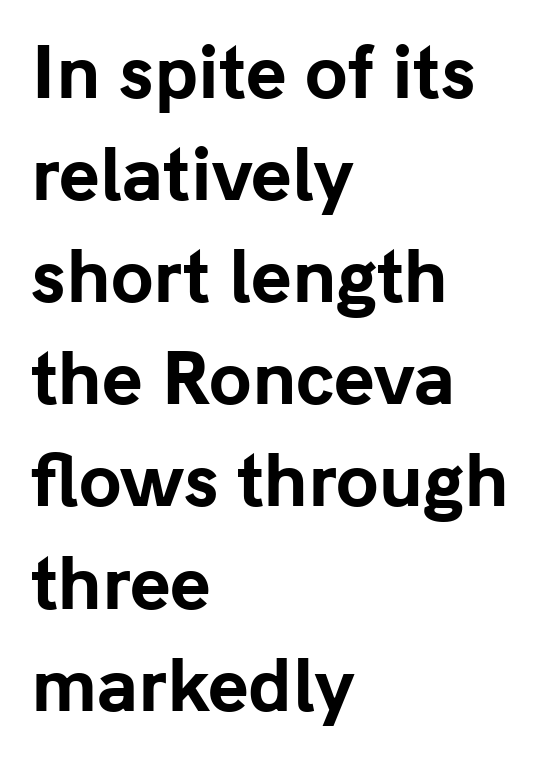
Q: Is the text bold? A: Yes.
Q: Is the text italic (slanted)? A: No, it is upright.
Q: Is the typeface a serif or a sans-serif typeface? A: Sans-serif.
Q: Is the text underlined? A: No.
Q: How is the paragraph aligned? A: Left-aligned.
Q: Is the spacing between letters normal or unusually wide? A: Normal.
Q: Is the spacing between lines tight, normal or loose? A: Normal.
Q: Width (condensed, normal, or wide)? A: Normal.
Q: Stroke contrast? A: Low.
Q: x-height? A: Medium.
Q: Monospaced? A: No.
